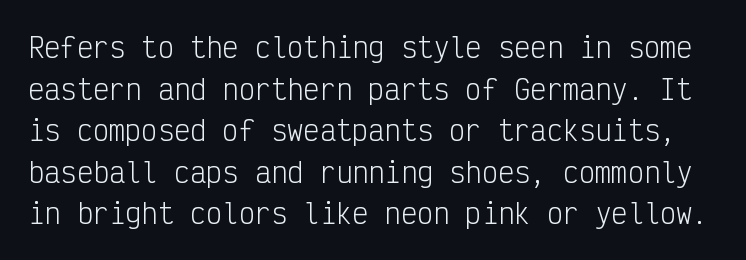
The image shows 27 px text type, upright; set normal line spacing (1.54x), normal letter spacing, not underlined.
